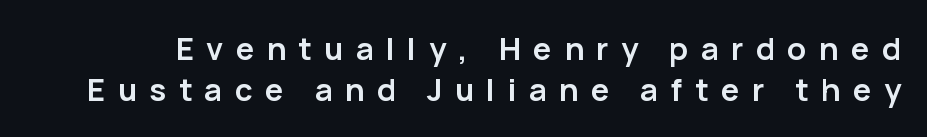
The image shows 31 px semibold sans-serif type, upright; set normal line spacing (1.32x), unusually wide letter spacing (+0.4 em), not underlined; low stroke contrast and a medium x-height.
